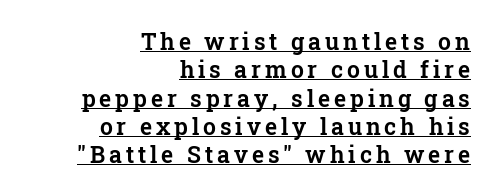
The image shows 23 px text type, upright; set right-aligned, line spacing 1.23x, underlined.
